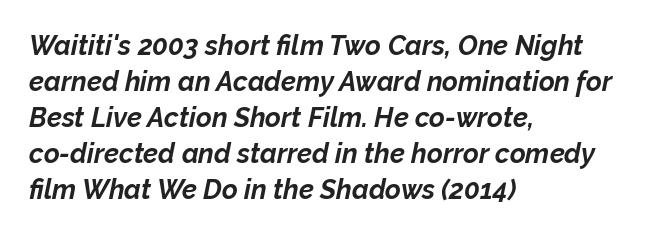
Q: Is the text bold? A: Yes.
Q: Is the text italic (slanted)? A: Yes, it leans right by about 12 degrees.
Q: Is the text underlined? A: No.
Q: How is the paragraph aligned? A: Left-aligned.
Q: Is the spacing between letters normal or unusually wide? A: Normal.
Q: Is the spacing between lines tight, normal or loose? A: Normal.
